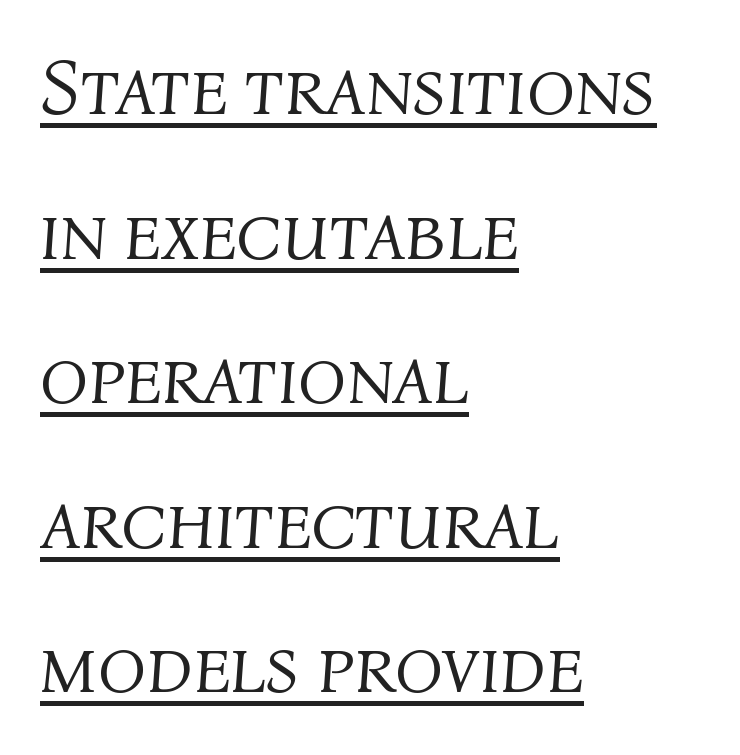
The passage shown is typed in a proportional face where columns would drift. Reading down the block, your eye returns to a fixed left position each line. No extra tracking has been applied to these lines. A baseline rule has been typeset under these characters. Italic? Definitely — the glyphs are oblique.
